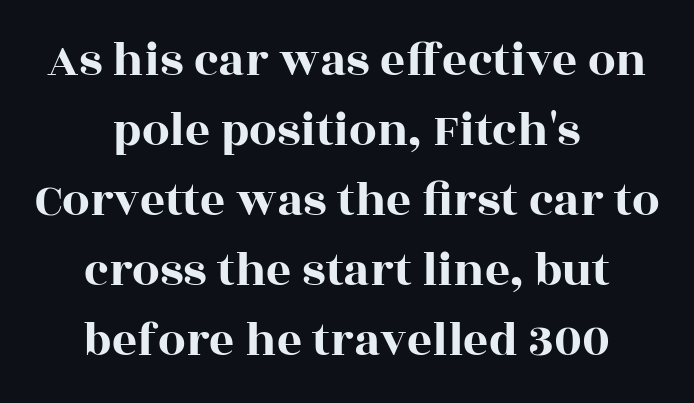
It's the straight-up-and-down kind of type. Students, observe: this is what conventionally led text looks like. The letterforms sit shoulder to shoulder at normal distance. Layout note: lines centered.
